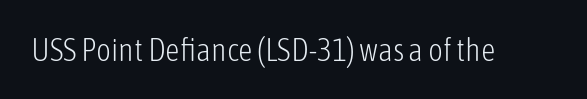
{"serif": "no", "italic": "no", "bold": "no", "weight": "light", "width": "condensed", "stroke_contrast": "low", "x_height": "medium", "monospaced": "no", "underline": "no", "letter_spacing": "normal", "letter_spacing_em": 0.0, "glyph_px": 32}
